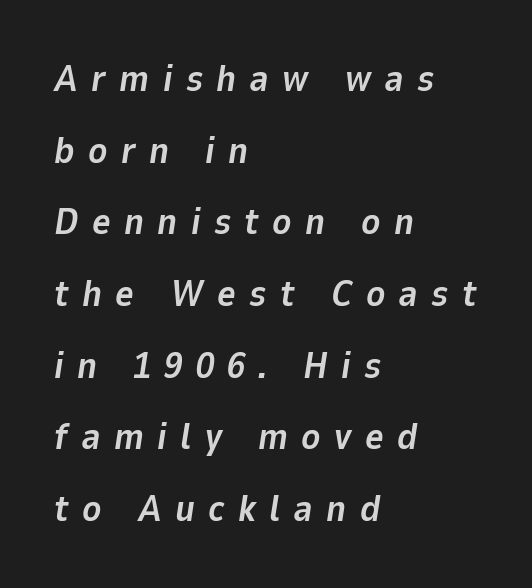
{"italic": "yes", "lean": "right", "slant_degrees": 9, "bold": "yes", "weight": "bold", "width": "normal", "stroke_contrast": "low", "x_height": "medium", "monospaced": "no", "underline": "no", "align": "left", "line_spacing": "loose", "line_spacing_ratio": 1.99, "letter_spacing": "wide", "letter_spacing_em": 0.37, "glyph_px": 36}
